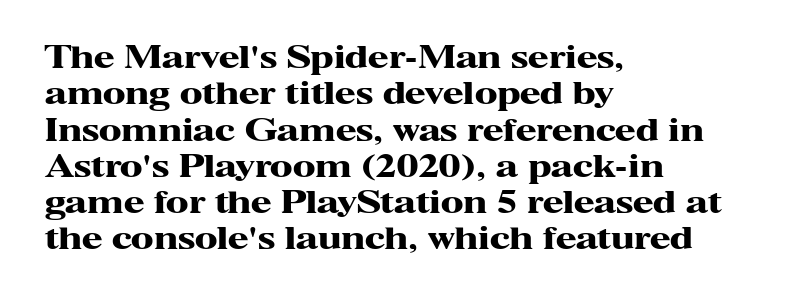
{"serif": "yes", "italic": "no", "bold": "yes", "weight": "heavy", "width": "wide", "stroke_contrast": "high", "x_height": "medium", "monospaced": "no", "underline": "no", "align": "left", "line_spacing_ratio": 1.21, "letter_spacing": "normal", "letter_spacing_em": 0.0, "glyph_px": 30}
